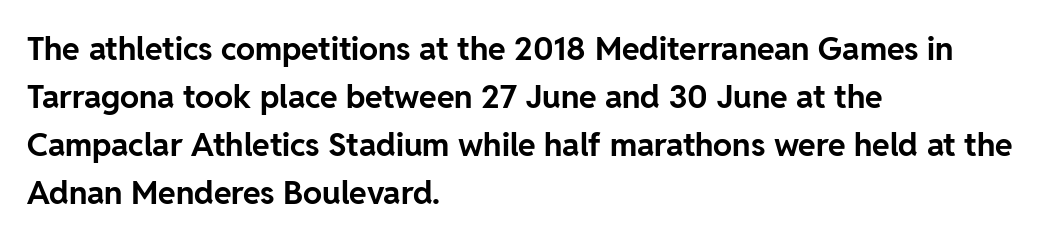
The image shows 32 px bold sans-serif type, upright; set left-aligned, normal line spacing (1.5x), normal letter spacing, not underlined; low stroke contrast and a medium x-height.
